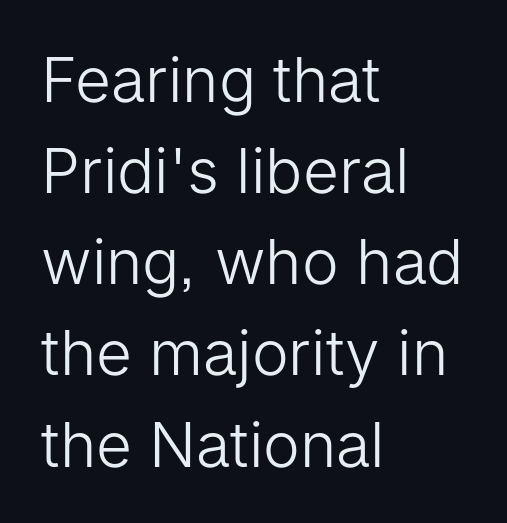
The image shows 62 px light sans-serif type, upright; set left-aligned, normal line spacing (1.47x), normal letter spacing, not underlined; low stroke contrast and a medium x-height.
